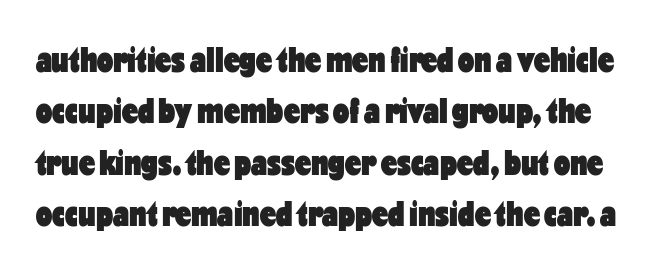
The image shows 36 px heavy, condensed sans-serif type, upright; set normal line spacing (1.43x), normal letter spacing, not underlined; low stroke contrast and a medium x-height.
